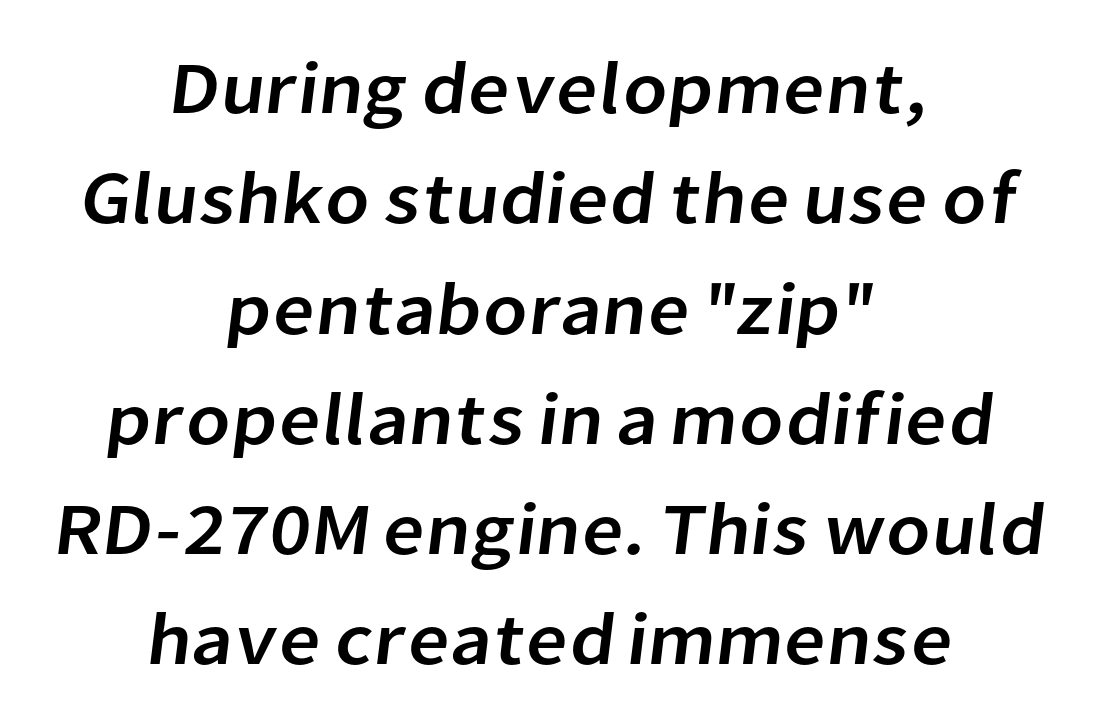
The image shows 74 px sans-serif type; set centered, normal line spacing (1.49x), normal letter spacing, not underlined; low stroke contrast and a medium x-height.
